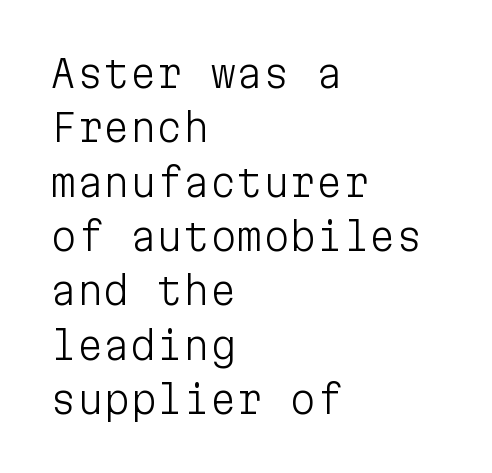
{"serif": "no", "italic": "no", "bold": "no", "weight": "light", "width": "normal", "stroke_contrast": "low", "x_height": "medium", "monospaced": "yes", "underline": "no", "align": "left", "line_spacing": "normal", "line_spacing_ratio": 1.43, "letter_spacing": "normal", "letter_spacing_em": 0.0, "glyph_px": 38}
